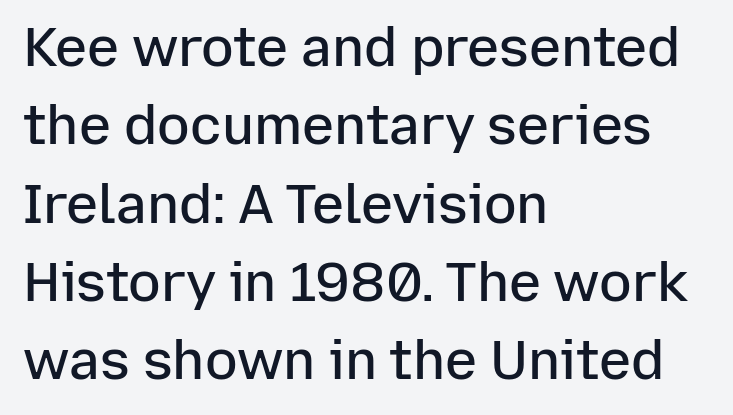
The image shows 54 px semibold sans-serif type, upright; set left-aligned, normal line spacing (1.45x), normal letter spacing, not underlined; low stroke contrast and a medium x-height.
